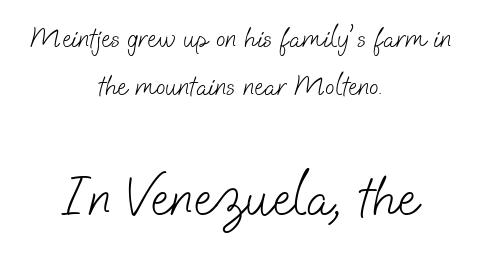
The image shows 57 px light sans-serif type; set centered, line spacing 1.73x, normal letter spacing, not underlined; the second (bottom) block is 2.04x larger; low stroke contrast and a small x-height.
